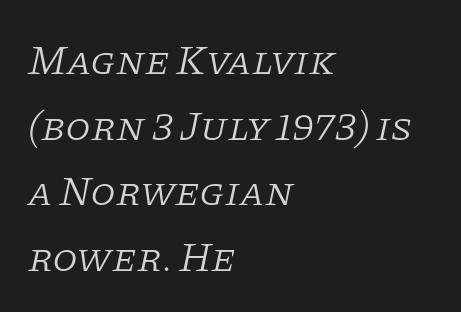
Q: Is the text bold? A: No.
Q: Is the text italic (slanted)? A: Yes, it leans right by about 11 degrees.
Q: Is the typeface a serif or a sans-serif typeface? A: Serif.
Q: Is the text underlined? A: No.
Q: How is the paragraph aligned? A: Left-aligned.
Q: Is the spacing between letters normal or unusually wide? A: Normal.
Q: Is the spacing between lines tight, normal or loose? A: Normal.
Q: Width (condensed, normal, or wide)? A: Normal.
Q: Stroke contrast? A: Low.
Q: x-height? A: Large.
Q: Monospaced? A: No.
